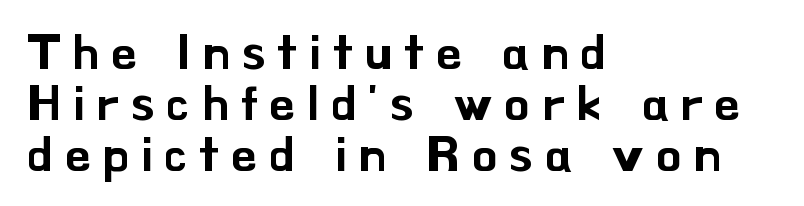
{"serif": "no", "italic": "no", "width": "normal", "stroke_contrast": "low", "x_height": "small", "monospaced": "no", "underline": "no", "align": "left", "line_spacing": "tight", "line_spacing_ratio": 1.02, "letter_spacing": "wide", "letter_spacing_em": 0.24, "glyph_px": 50}
